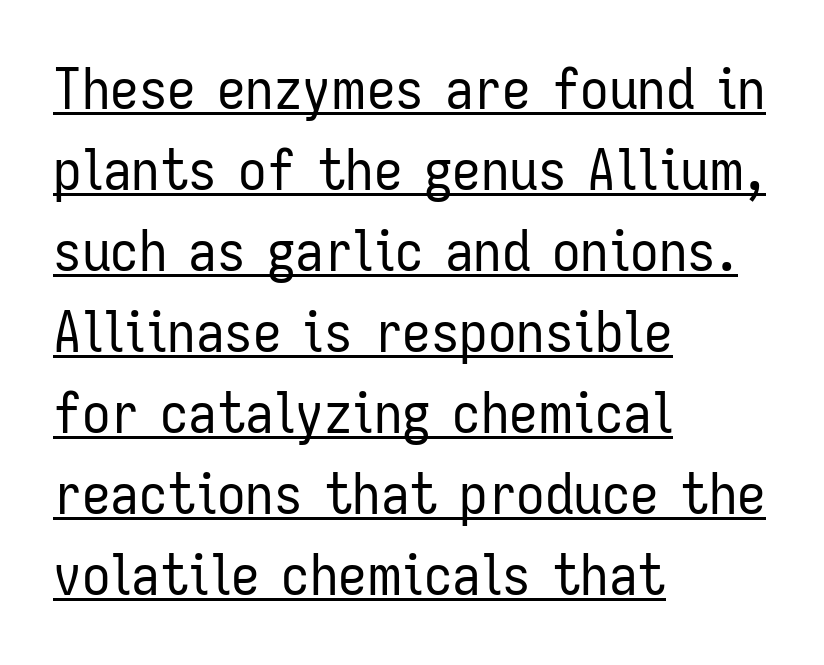
Q: Is the text bold? A: No.
Q: Is the text italic (slanted)? A: No, it is upright.
Q: Is the typeface a serif or a sans-serif typeface? A: Sans-serif.
Q: Is the text underlined? A: Yes.
Q: How is the paragraph aligned? A: Left-aligned.
Q: Is the spacing between letters normal or unusually wide? A: Normal.
Q: Is the spacing between lines tight, normal or loose? A: Normal.
Q: Width (condensed, normal, or wide)? A: Condensed.
Q: Stroke contrast? A: Low.
Q: x-height? A: Medium.
Q: Monospaced? A: No.
